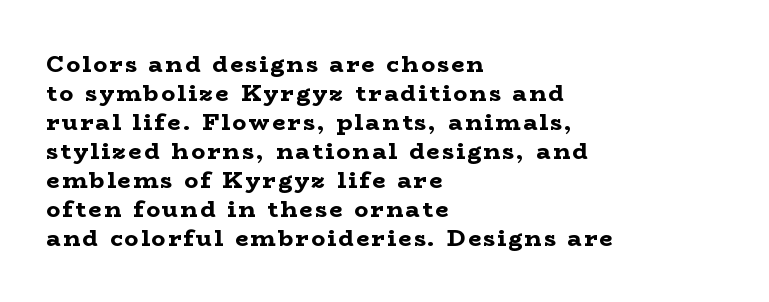
The font's upright variant was chosen for this text. Strong, thick strokes mark this as bold type. Rule under the text: the space is simply empty. Does the leading feel generous? No, just average. Teacher's note: observe the even left margin — that is flush-left alignment.
